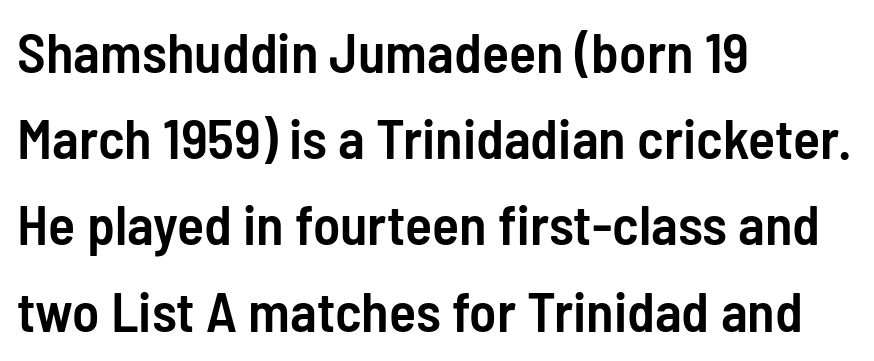
Q: Is the text bold? A: Semi-bold.
Q: Is the text italic (slanted)? A: No, it is upright.
Q: Is the typeface a serif or a sans-serif typeface? A: Sans-serif.
Q: Is the text underlined? A: No.
Q: How is the paragraph aligned? A: Left-aligned.
Q: Is the spacing between letters normal or unusually wide? A: Normal.
Q: Is the spacing between lines tight, normal or loose? A: Normal.
Q: Width (condensed, normal, or wide)? A: Condensed.
Q: Stroke contrast? A: Low.
Q: x-height? A: Medium.
Q: Monospaced? A: No.
